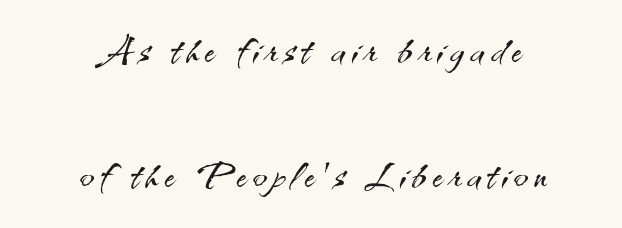
The image shows 53 px light sans-serif type; set centered, loose line spacing (2.35x), not underlined; medium stroke contrast and a small x-height.
